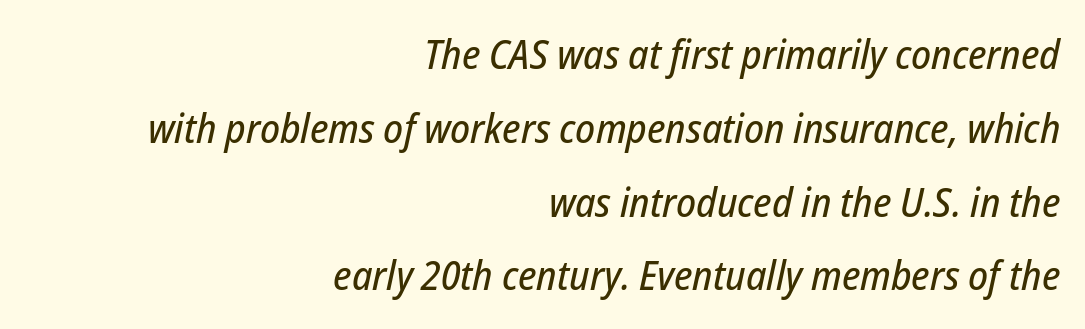
The image shows 41 px condensed type, italic (leaning right); set right-aligned, line spacing 1.8x, normal letter spacing, not underlined; low stroke contrast and a medium x-height.
